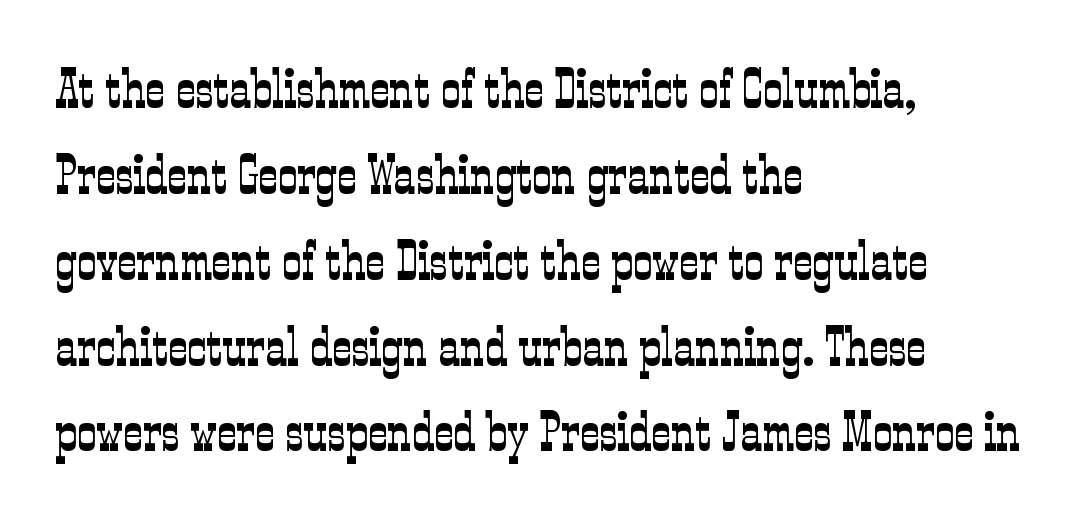
A classic flush-left, rag-right setting is used for this passage. Just letters on the line, the space beneath them empty. In terms of leading, this rendering sits right in the middle. Weight: not bold — regular or lighter. Spacing verdict: proportional, widths tailored to each character.
